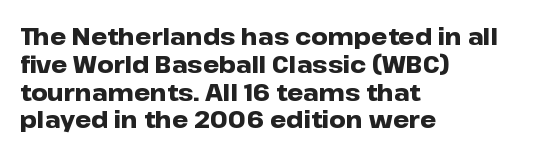
The image shows 23 px bold type, upright; set left-aligned, line spacing 1.21x, normal letter spacing, not underlined.
